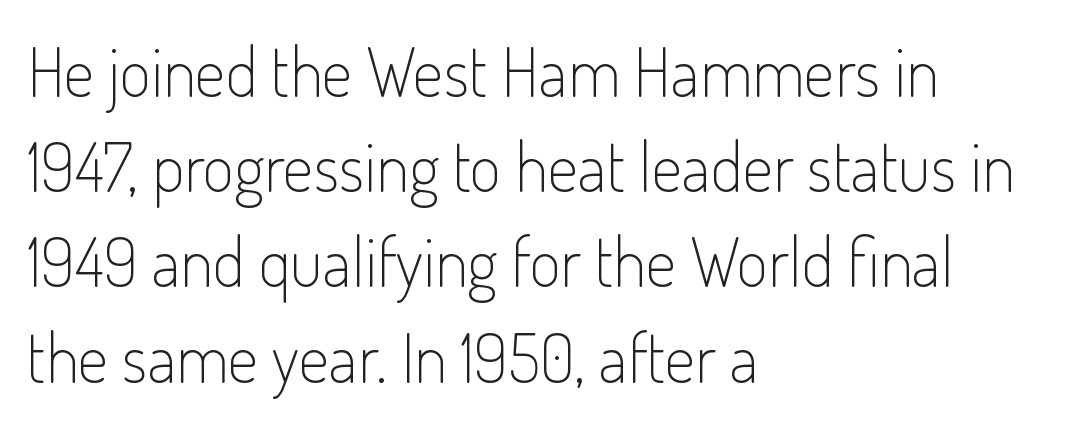
The image shows 68 px light, condensed sans-serif type, upright; set left-aligned, normal line spacing (1.4x), normal letter spacing, not underlined; low stroke contrast and a small x-height.
